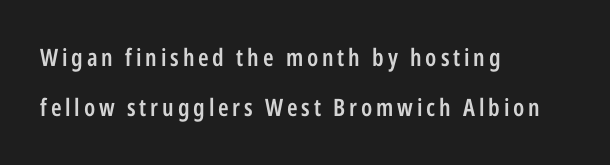
{"italic": "no", "bold": "semi", "underline": "no", "align": "left", "line_spacing": "loose", "line_spacing_ratio": 2.1, "glyph_px": 24}
